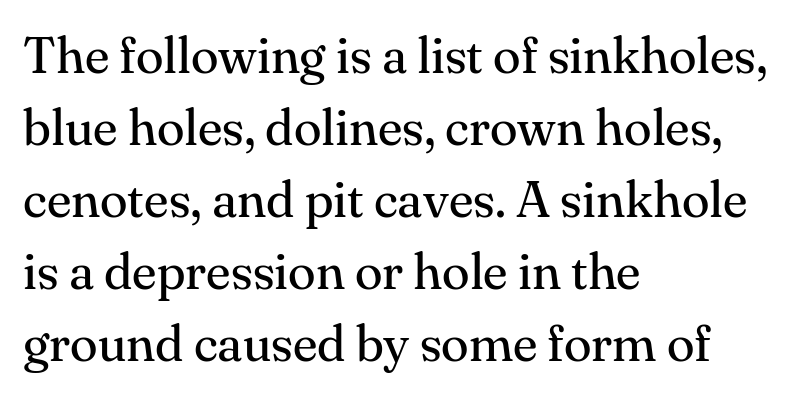
The letters stand upright; this is a roman face. Beneath every word, the page is bare. The weight tops out at a normal text grade. Each letter's strokes conclude with small projecting serifs. Line spacing here is normal. The setting favours the left margin, as ordinary paragraphs usually do.
